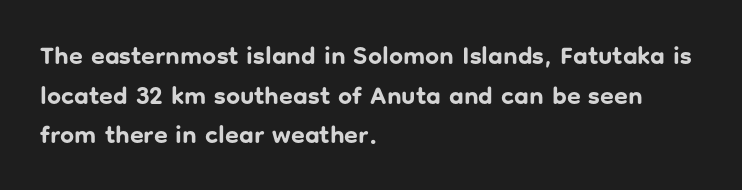
The image shows 25 px bold type, upright; set left-aligned, normal line spacing (1.59x), normal letter spacing, not underlined.
